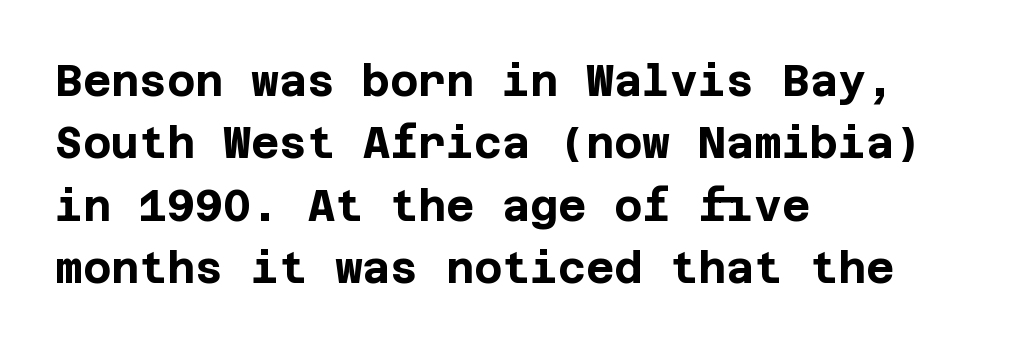
Q: Is the text bold? A: Yes.
Q: Is the text italic (slanted)? A: No, it is upright.
Q: Is the typeface a serif or a sans-serif typeface? A: Sans-serif.
Q: Is the text underlined? A: No.
Q: How is the paragraph aligned? A: Left-aligned.
Q: Is the spacing between letters normal or unusually wide? A: Normal.
Q: Is the spacing between lines tight, normal or loose? A: Normal.
Q: Width (condensed, normal, or wide)? A: Normal.
Q: Stroke contrast? A: Low.
Q: x-height? A: Large.
